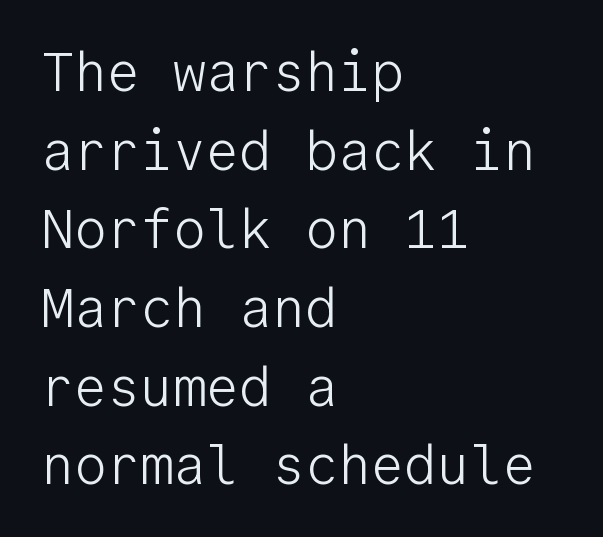
The image shows 55 px light sans-serif type, upright, monospaced; set left-aligned, normal line spacing (1.43x), normal letter spacing, not underlined; low stroke contrast and a medium x-height.
